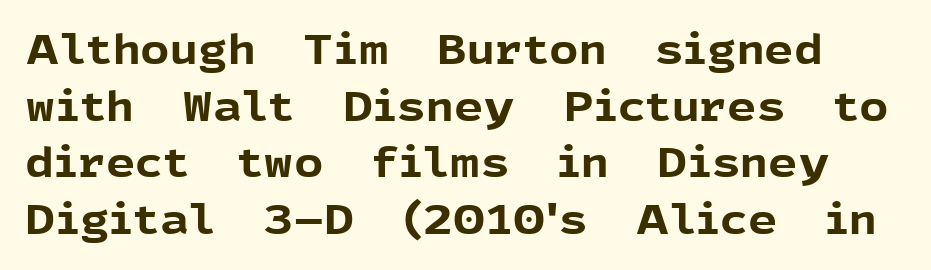
{"serif": "no", "italic": "no", "bold": "yes", "weight": "bold", "width": "normal", "x_height": "medium", "monospaced": "no", "underline": "no", "line_spacing": "normal", "line_spacing_ratio": 1.38, "letter_spacing": "normal", "letter_spacing_em": 0.0, "glyph_px": 41}
